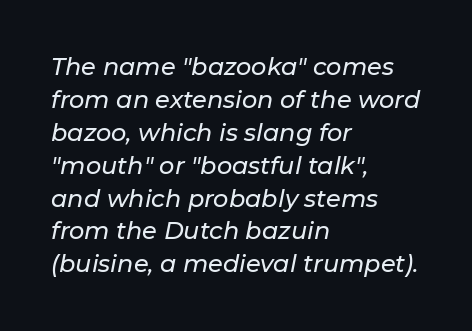
Q: Is the text italic (slanted)? A: Yes, it leans right by about 11 degrees.
Q: Is the text underlined? A: No.
Q: How is the paragraph aligned? A: Left-aligned.
Q: Is the spacing between letters normal or unusually wide? A: Normal.
Q: Is the spacing between lines tight, normal or loose? A: Normal.
